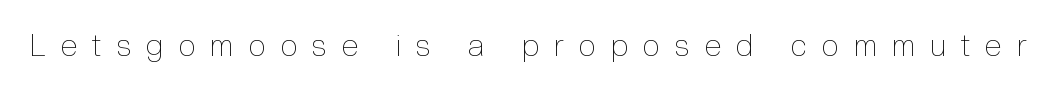
Italic? Not at all — the glyphs are vertical. The tracking reads as deliberately expanded to a designer's eye. The weight tops out at a normal text grade. Rule under the text: the space is simply empty. A typesetter would call this proportional, since set widths differ per character.
